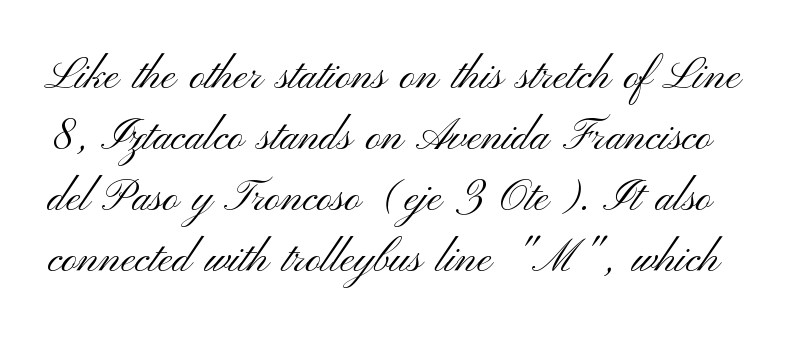
The text was rendered using a sans face with plain stroke endings. This is not heavy type; no bold has been used. Nobody drew a line under any word here. Looks like regular typesetting: each glyph gets only the width it needs. The passage shown stacks its lines at a standard gap.
